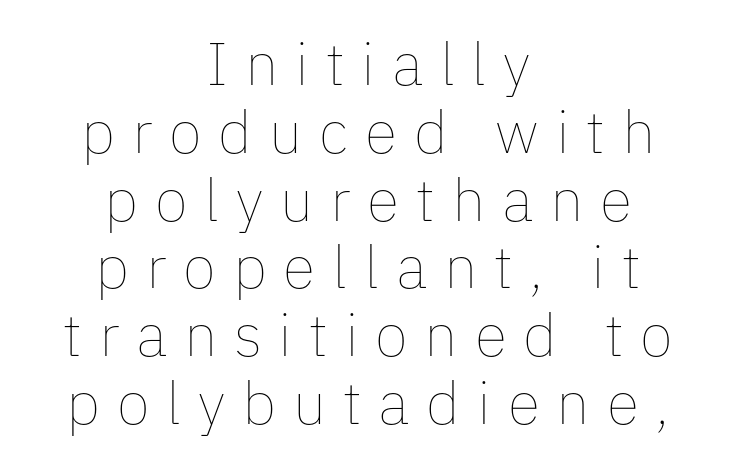
Q: Is the text bold? A: No.
Q: Is the text italic (slanted)? A: No, it is upright.
Q: Is the text underlined? A: No.
Q: How is the paragraph aligned? A: Centered.
Q: Is the spacing between letters normal or unusually wide? A: Unusually wide.
Q: Is the spacing between lines tight, normal or loose? A: Tight.
Q: Width (condensed, normal, or wide)? A: Normal.
Q: Stroke contrast? A: Low.
Q: x-height? A: Medium.
Q: Monospaced? A: No.
